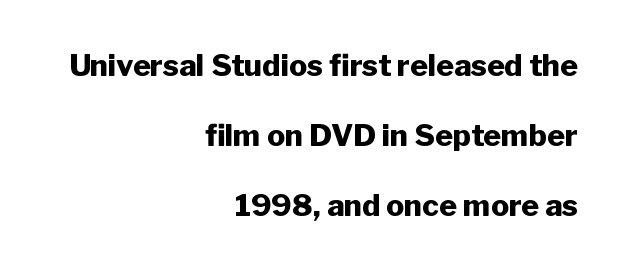
{"serif": "no", "italic": "no", "bold": "yes", "weight": "heavy", "width": "normal", "stroke_contrast": "low", "x_height": "medium", "monospaced": "no", "underline": "no", "align": "right", "line_spacing": "loose", "line_spacing_ratio": 2.33, "letter_spacing": "normal", "letter_spacing_em": 0.0, "glyph_px": 30}
